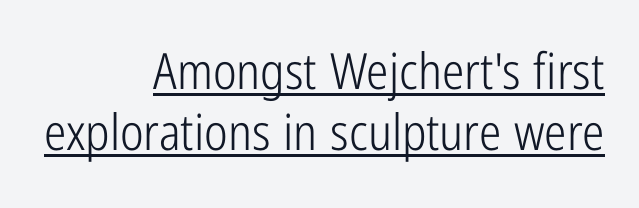
Each line of the rendering has a horizontal stroke beneath the glyphs. The face looks like a standard text weight, possibly lighter. Regarding serifs, this sample does without them. This sample has the flowing, uneven cadence of proportional lettering. The text block is weighted toward the right margin, trailing off unevenly leftward.
